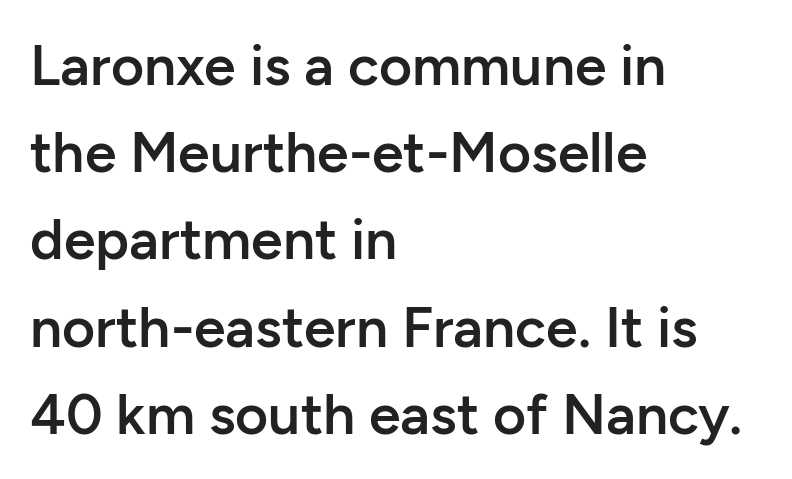
In CSS terms this would be text-align: left. The rendering uses a moderate line-height, typical for paragraphs. Heft: intermediate — a semibold. The string is rendered with underlining switched off. The line texture is even and compact thanks to regular tracking.
